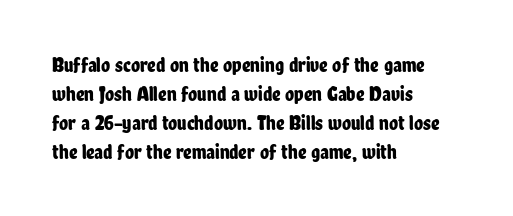
Q: Is the text italic (slanted)? A: No, it is upright.
Q: Is the text underlined? A: No.
Q: How is the paragraph aligned? A: Left-aligned.
Q: Is the spacing between letters normal or unusually wide? A: Normal.
Q: Is the spacing between lines tight, normal or loose? A: Normal.
